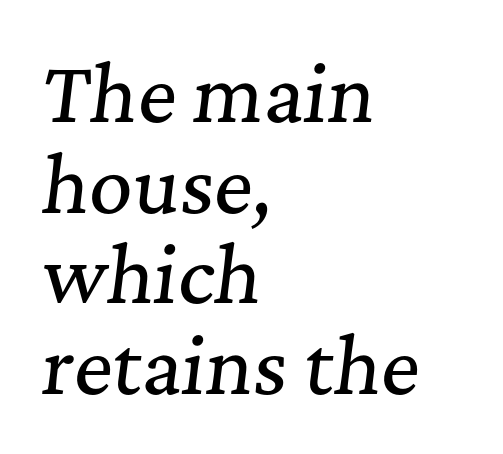
The letters are slanted; this is an italic face. These lines are set flush left with a ragged right edge. Observe the serifs anchoring each vertical stroke in this sample. A clean baseline with only descenders dipping below it. Each word holds together tightly as a unit, with standard inter-letter gaps.
